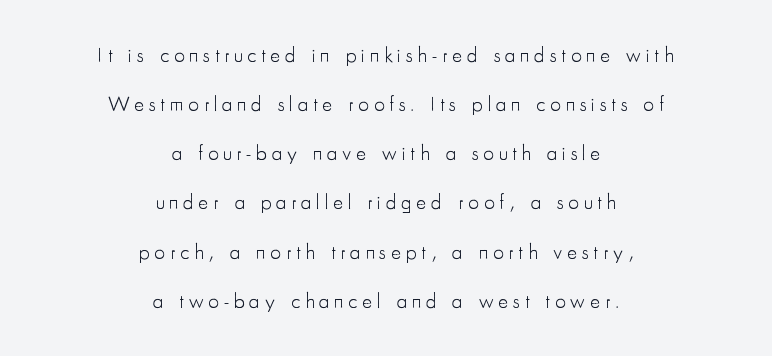
Compared with typical paragraphs, the rows here are farther apart. Ink coverage per letter is moderate at most. One-word summary of the alignment: center. Students, note that the glyphs here are deliberately spaced far apart.
